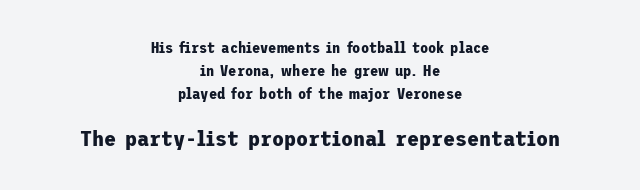
The image shows 22 px bold type, upright; set centered, normal line spacing (1.52x), normal letter spacing, not underlined; the second (bottom) block is 1.47x larger.
